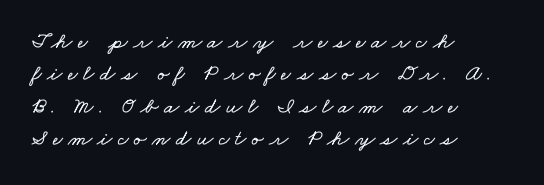
Letter spacing: wide. Lines of text with bare space underneath. The space between consecutive lines is moderate. Which margin do the lines hug? The left one — the right edge is uneven.
